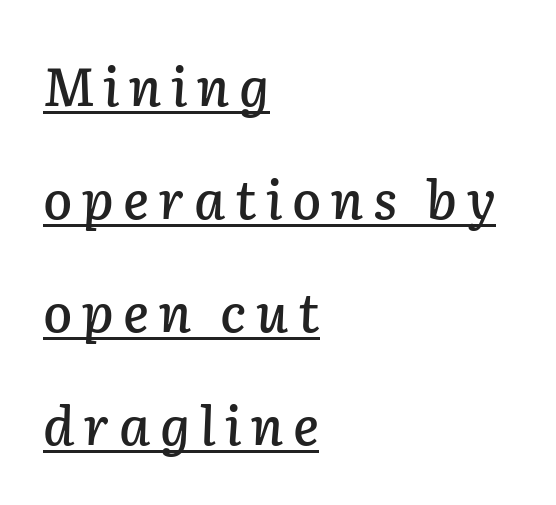
Q: Is the text italic (slanted)? A: Yes, it leans right by about 2 degrees.
Q: Is the text underlined? A: Yes.
Q: How is the paragraph aligned? A: Left-aligned.
Q: Is the spacing between lines tight, normal or loose? A: Loose.
Q: Width (condensed, normal, or wide)? A: Normal.
Q: Stroke contrast? A: Low.
Q: x-height? A: Medium.
Q: Monospaced? A: No.
